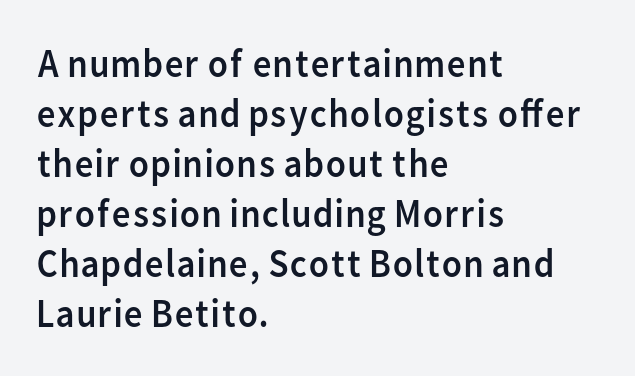
Q: Is the text bold? A: No.
Q: Is the text italic (slanted)? A: No, it is upright.
Q: Is the typeface a serif or a sans-serif typeface? A: Sans-serif.
Q: Is the text underlined? A: No.
Q: How is the paragraph aligned? A: Left-aligned.
Q: Is the spacing between letters normal or unusually wide? A: Normal.
Q: Width (condensed, normal, or wide)? A: Normal.
Q: Stroke contrast? A: Low.
Q: x-height? A: Medium.
Q: Monospaced? A: No.
